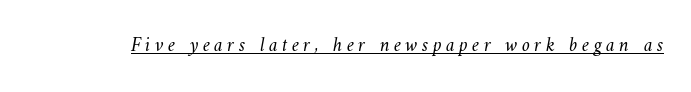
{"bold": "no", "underline": "yes", "letter_spacing": "wide", "letter_spacing_em": 0.22, "glyph_px": 20}
